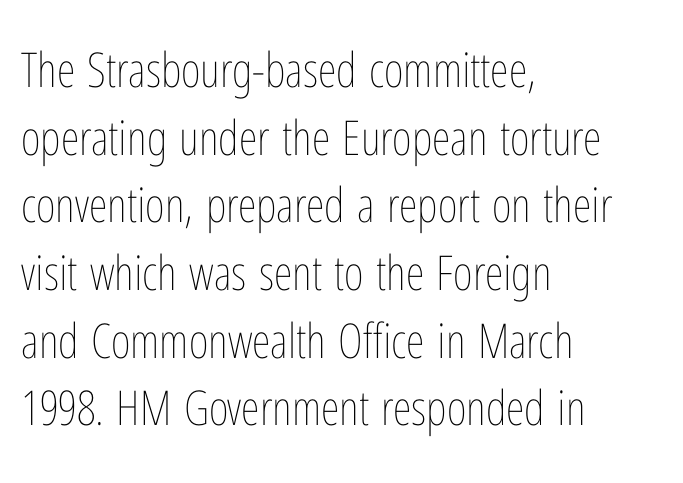
Nothing heavy about these letters — not bold at all. Each new line begins a customary step beneath the previous one. Ascenders rise straight up at ninety degrees. Quick note: underline off. Tracking value appears to be zero — textbook default spacing. A student would call this left alignment; a typographer would say flush left, rag right.
